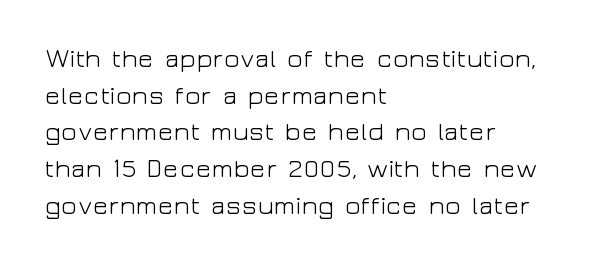
Q: Is the text bold? A: No.
Q: Is the text italic (slanted)? A: No, it is upright.
Q: Is the text underlined? A: No.
Q: How is the paragraph aligned? A: Left-aligned.
Q: Is the spacing between letters normal or unusually wide? A: Normal.
Q: Is the spacing between lines tight, normal or loose? A: Normal.
